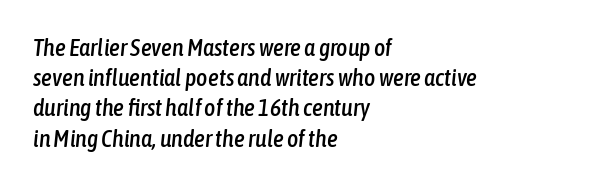
Q: Is the text italic (slanted)? A: Yes, it leans right by about 6 degrees.
Q: Is the text underlined? A: No.
Q: How is the paragraph aligned? A: Left-aligned.
Q: Is the spacing between letters normal or unusually wide? A: Normal.
Q: Is the spacing between lines tight, normal or loose? A: Normal.
